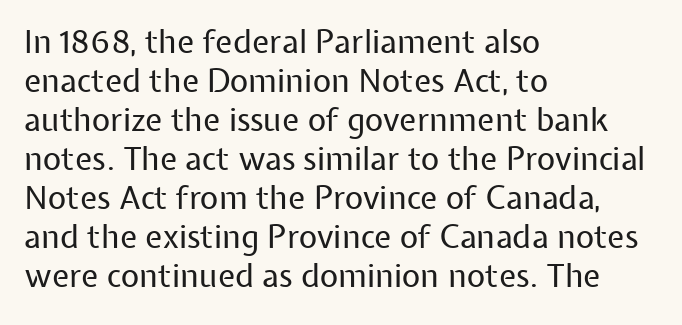
The image shows 32 px regular-weight sans-serif type, upright; set left-aligned, line spacing 1.22x, normal letter spacing, not underlined; low stroke contrast and a medium x-height.
